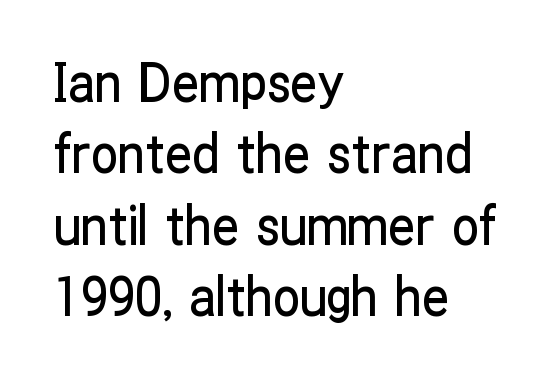
A typesetter would mark this as roman, not italic. The setting favours the left margin, as ordinary paragraphs usually do. A clean baseline with only descenders dipping below it. The passage shown is typed in a proportional face where columns would drift.
